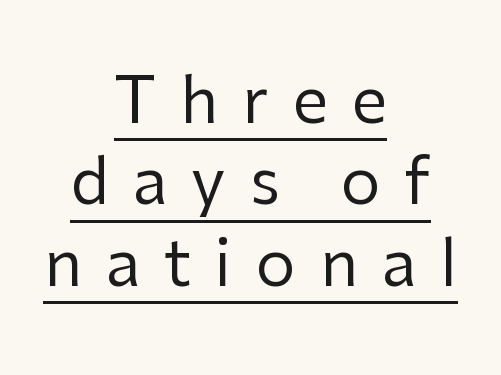
Q: Is the text bold? A: No.
Q: Is the text italic (slanted)? A: No, it is upright.
Q: Is the typeface a serif or a sans-serif typeface? A: Sans-serif.
Q: Is the text underlined? A: Yes.
Q: How is the paragraph aligned? A: Centered.
Q: Is the spacing between letters normal or unusually wide? A: Unusually wide.
Q: Is the spacing between lines tight, normal or loose? A: Normal.
Q: Width (condensed, normal, or wide)? A: Normal.
Q: Stroke contrast? A: Low.
Q: x-height? A: Medium.
Q: Monospaced? A: No.
